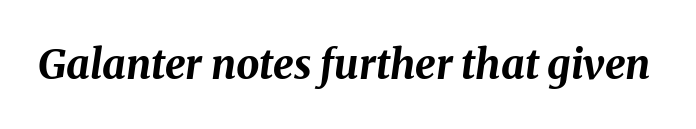
Q: Is the text bold? A: Yes.
Q: Is the text italic (slanted)? A: Yes, it leans right by about 8 degrees.
Q: Is the text underlined? A: No.
Q: Is the spacing between letters normal or unusually wide? A: Normal.
Q: Width (condensed, normal, or wide)? A: Normal.
Q: Stroke contrast? A: Medium.
Q: x-height? A: Medium.
Q: Monospaced? A: No.
